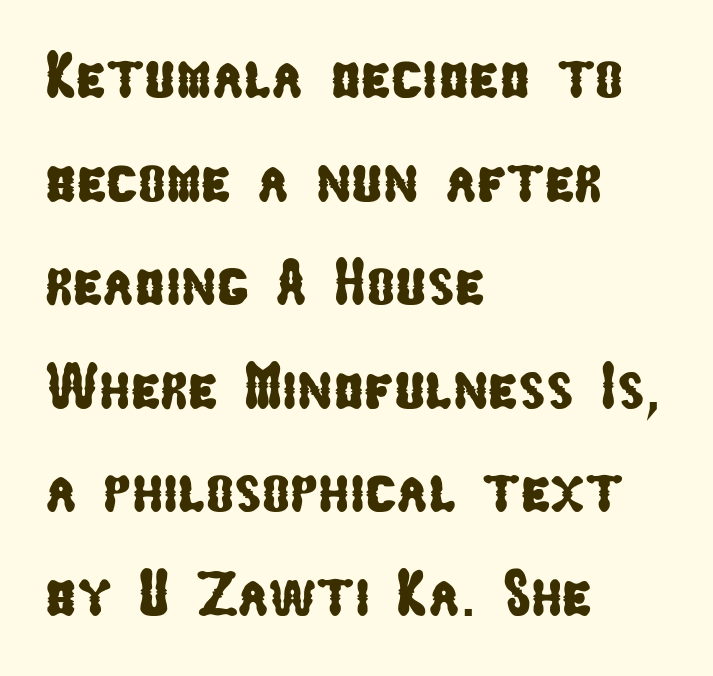
Q: Is the typeface a serif or a sans-serif typeface? A: Sans-serif.
Q: Is the text underlined? A: No.
Q: How is the paragraph aligned? A: Left-aligned.
Q: Is the spacing between letters normal or unusually wide? A: Normal.
Q: Is the spacing between lines tight, normal or loose? A: Normal.
Q: Width (condensed, normal, or wide)? A: Condensed.
Q: Stroke contrast? A: Low.
Q: x-height? A: Medium.
Q: Monospaced? A: No.
